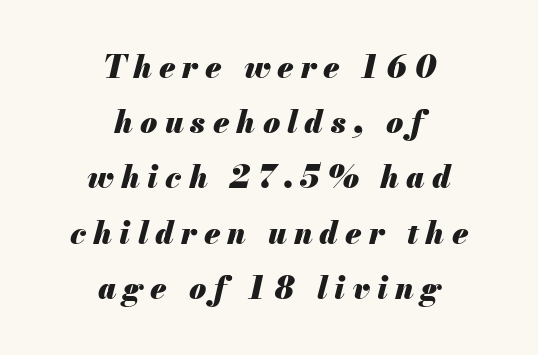
{"italic": "yes", "lean": "right", "slant_degrees": 13, "bold": "yes", "weight": "heavy", "width": "normal", "stroke_contrast": "medium", "x_height": "small", "monospaced": "no", "underline": "no", "align": "center", "line_spacing_ratio": 1.78, "letter_spacing": "wide", "letter_spacing_em": 0.23, "glyph_px": 31}
